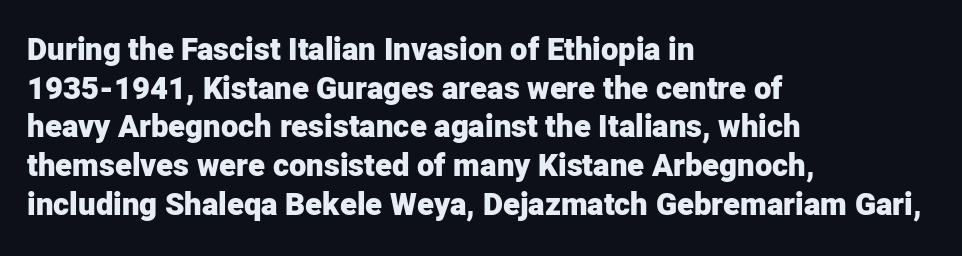
The image shows 31 px heavy sans-serif type, upright; set left-aligned, normal line spacing (1.25x), normal letter spacing, not underlined; low stroke contrast and a medium x-height.
